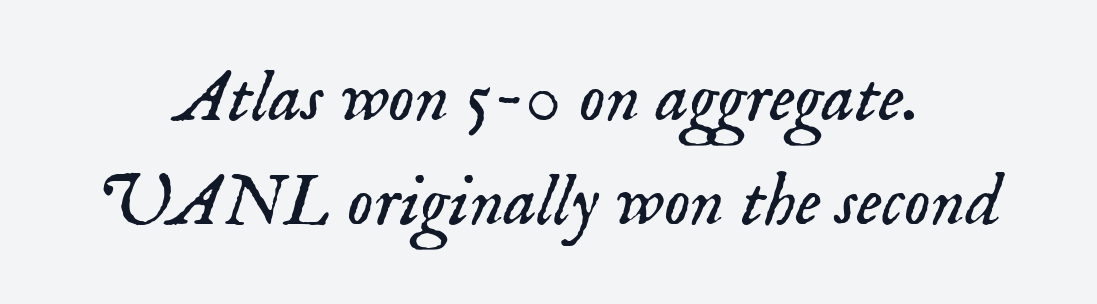
The image shows 74 px light serif type, italic (leaning right); set centered, normal line spacing (1.4x), normal letter spacing, not underlined; low stroke contrast and a small x-height.
